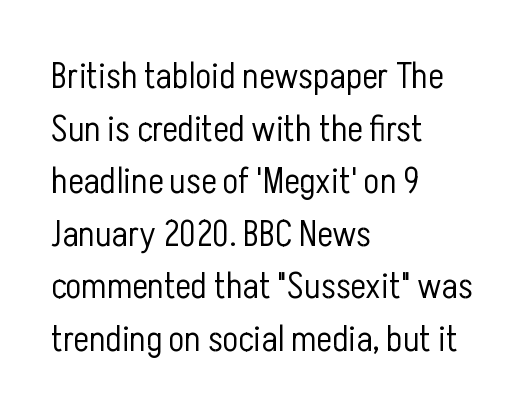
The image shows 37 px light, condensed sans-serif type, upright; set left-aligned, normal line spacing (1.42x), normal letter spacing, not underlined; low stroke contrast and a medium x-height.
